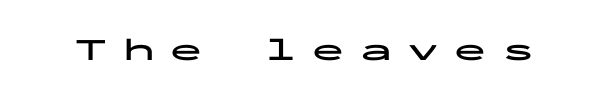
{"serif": "no", "italic": "no", "bold": "yes", "weight": "bold", "width": "wide", "stroke_contrast": "low", "x_height": "medium", "monospaced": "yes", "underline": "no", "letter_spacing": "wide", "letter_spacing_em": 0.48, "glyph_px": 32}
